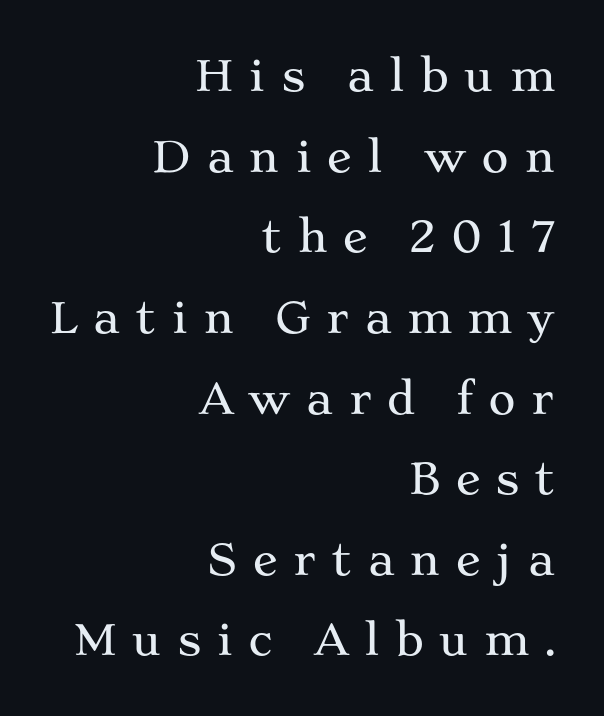
The image shows 42 px wide serif type, upright; set right-aligned, loose line spacing (1.92x), unusually wide letter spacing (+0.35 em), not underlined; medium stroke contrast and a medium x-height.
